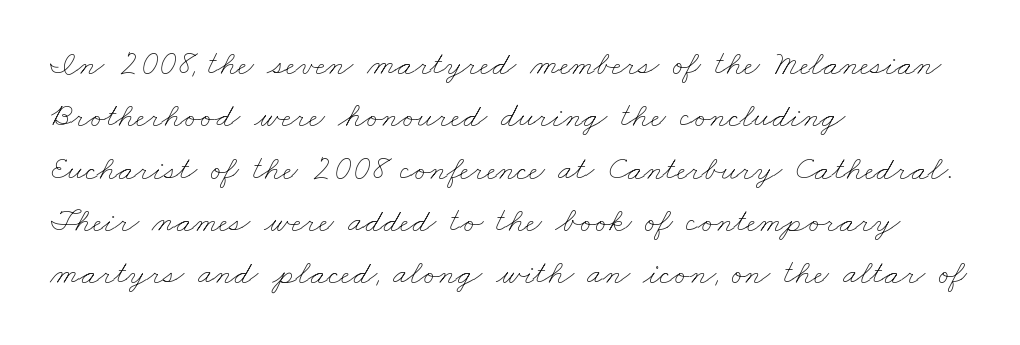
Q: Is the text bold? A: No.
Q: Is the text underlined? A: No.
Q: How is the paragraph aligned? A: Left-aligned.
Q: Is the spacing between letters normal or unusually wide? A: Normal.
Q: Is the spacing between lines tight, normal or loose? A: Normal.
Q: Width (condensed, normal, or wide)? A: Wide.
Q: Stroke contrast? A: Low.
Q: x-height? A: Small.
Q: Monospaced? A: No.
